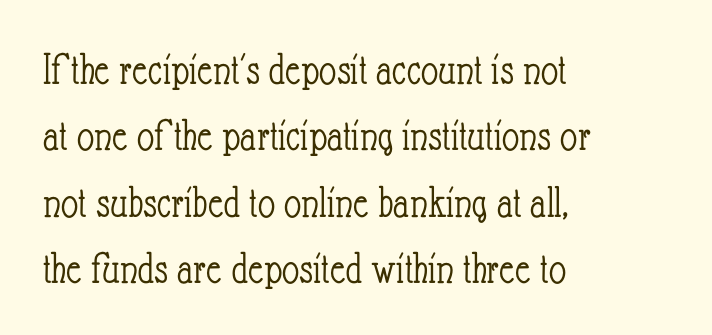
The image shows 47 px light, condensed type, upright; set left-aligned, normal line spacing (1.41x), normal letter spacing, not underlined; low stroke contrast and a small x-height.
